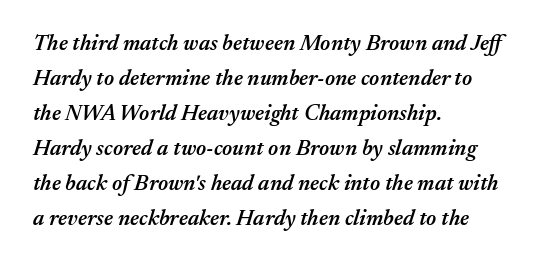
{"italic": "yes", "lean": "right", "slant_degrees": 17, "bold": "semi", "underline": "no", "align": "left", "line_spacing": "normal", "line_spacing_ratio": 1.59, "letter_spacing": "normal", "letter_spacing_em": 0.0, "glyph_px": 22}
